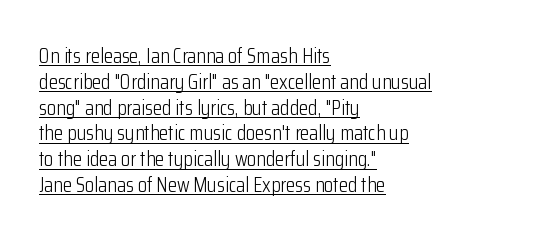
Nope, not italic — everything's standing straight. Compared with a typical body face, this is equally light or lighter still. The line texture is even and compact thanks to regular tracking. The sample's only ornament is a line tracing under the words. A classic flush-left, rag-right setting is used for this passage.
